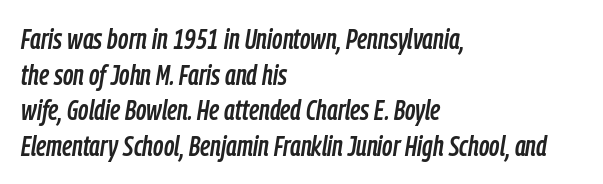
{"italic": "yes", "lean": "right", "slant_degrees": 9, "width": "condensed", "stroke_contrast": "low", "x_height": "medium", "monospaced": "no", "underline": "no", "align": "left", "line_spacing": "normal", "line_spacing_ratio": 1.27, "letter_spacing": "normal", "letter_spacing_em": 0.0, "glyph_px": 28}
